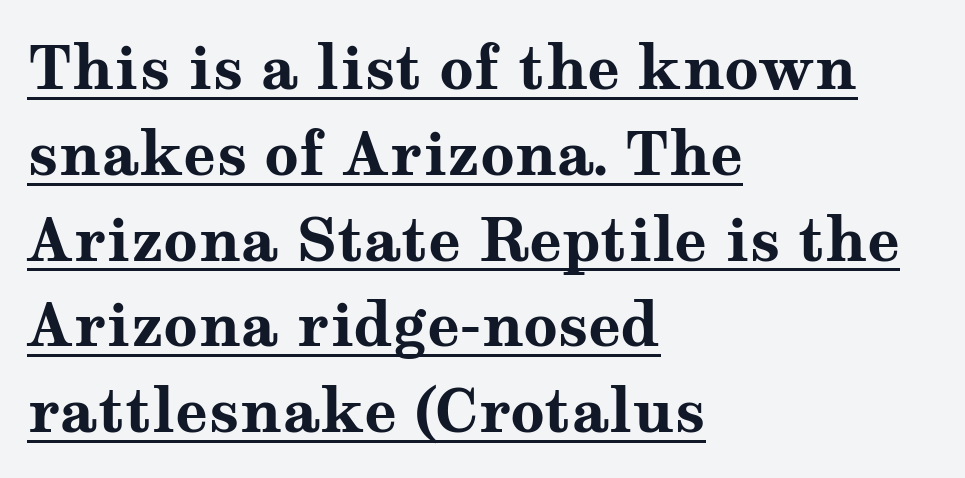
Decoration check: the copy is underlined. Every character sits straight up, as roman type does. What kind of face is this? One with serifs. Do the characters align in a grid? No, the font is proportional. What weight is shown? A full bold with thick strokes.
